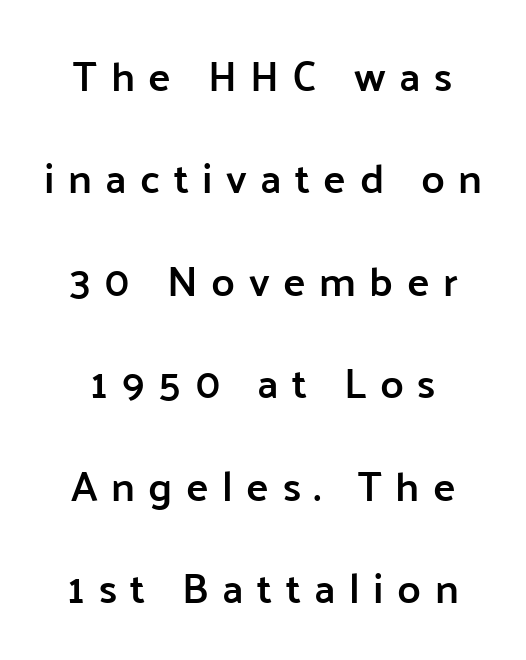
The image shows 42 px semibold sans-serif type, upright; set centered, loose line spacing (2.44x), unusually wide letter spacing (+0.32 em), not underlined; low stroke contrast and a medium x-height.
